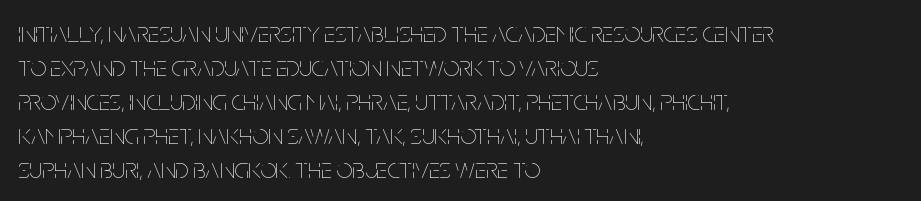
The image shows 28 px thin, condensed type, upright; set left-aligned, line spacing 1.21x, normal letter spacing, not underlined; low stroke contrast and a large x-height.
